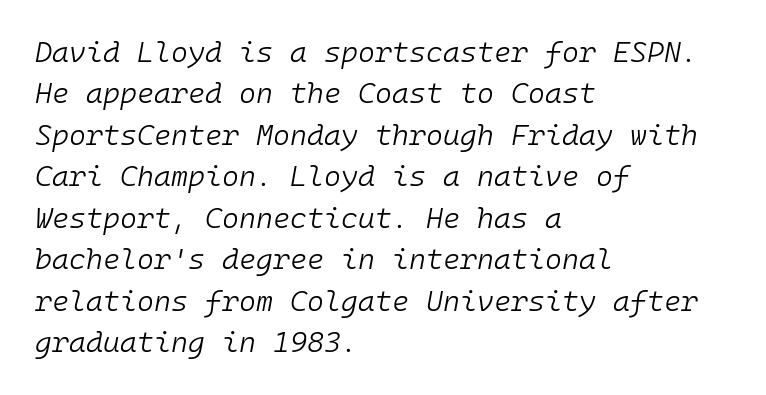
Q: Is the text bold? A: No.
Q: Is the text italic (slanted)? A: Yes, it leans right by about 10 degrees.
Q: Is the text underlined? A: No.
Q: How is the paragraph aligned? A: Left-aligned.
Q: Is the spacing between letters normal or unusually wide? A: Normal.
Q: Is the spacing between lines tight, normal or loose? A: Normal.
Q: Width (condensed, normal, or wide)? A: Normal.
Q: Stroke contrast? A: Low.
Q: x-height? A: Medium.
Q: Monospaced? A: Yes.
